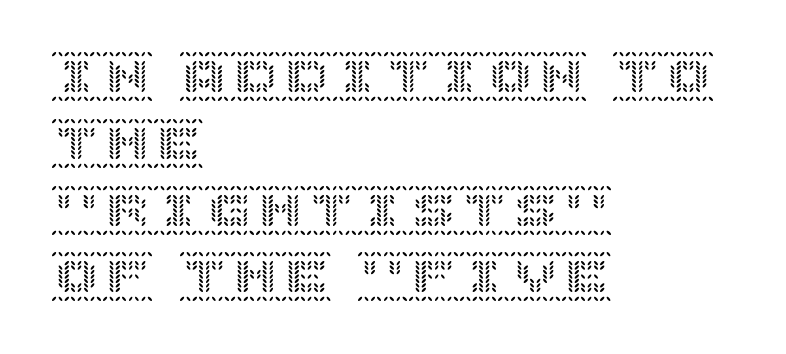
One-word summary of the alignment: left. Underlining? Definitely not there. The lines sit at an ordinary, default distance from one another. Rendered with straight, roman letterforms. Default kerning and tracking; the words read as compact shapes.
